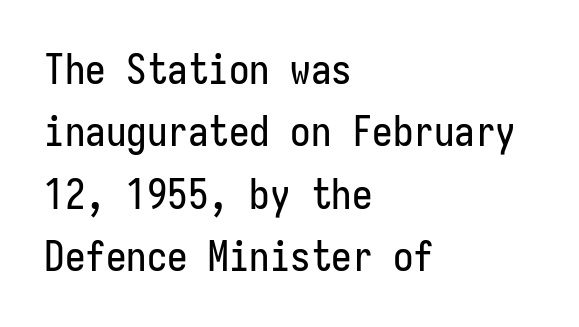
The image shows 41 px condensed sans-serif type, upright, monospaced; set left-aligned, normal line spacing (1.52x), normal letter spacing, not underlined; low stroke contrast and a medium x-height.
